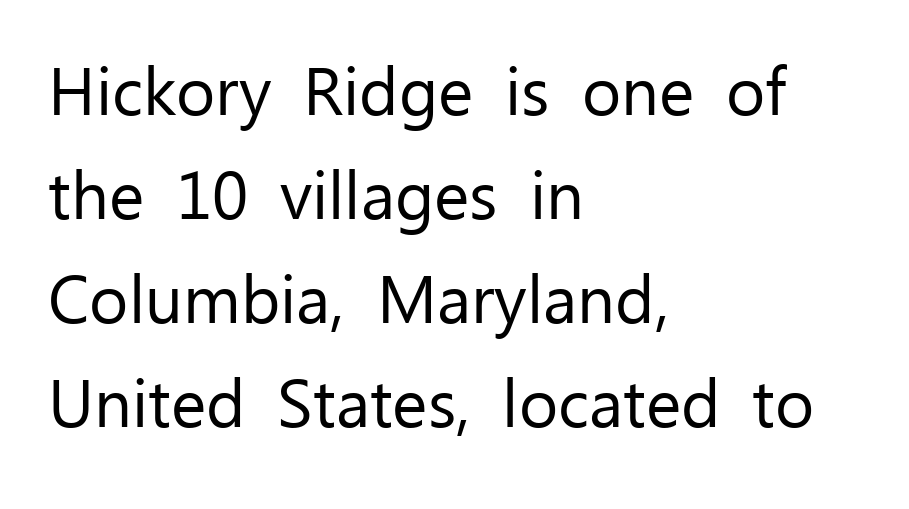
The foot of each line stays bare and open. If you measured baseline to baseline, you'd find a middling distance. In terms of letterspacing, this is plain default setting. Do the characters align in a grid? No, the font is proportional. Teacher's note: observe the even left margin — that is flush-left alignment.
